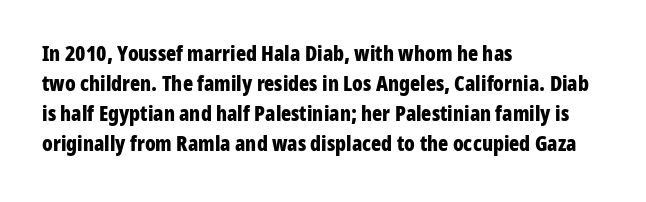
{"italic": "no", "bold": "yes", "underline": "no", "align": "left", "line_spacing": "normal", "line_spacing_ratio": 1.43, "letter_spacing": "normal", "letter_spacing_em": 0.0, "glyph_px": 21}
